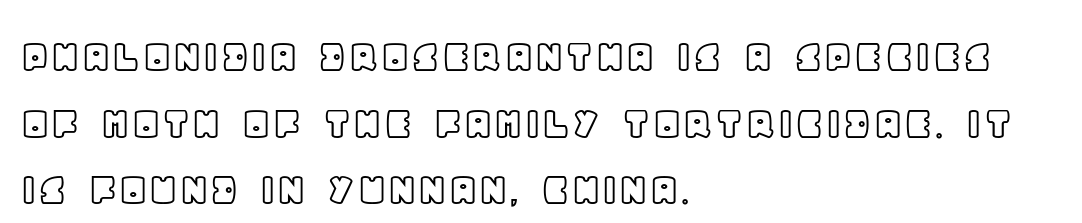
Q: Is the text italic (slanted)? A: No, it is upright.
Q: Is the text underlined? A: No.
Q: How is the paragraph aligned? A: Left-aligned.
Q: Is the spacing between letters normal or unusually wide? A: Normal.
Q: Is the spacing between lines tight, normal or loose? A: Normal.
Q: Width (condensed, normal, or wide)? A: Normal.
Q: x-height? A: Large.
Q: Monospaced? A: No.
